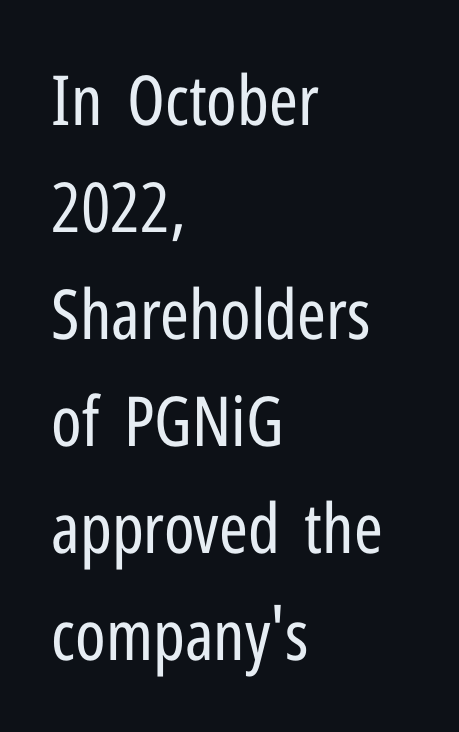
Q: Is the text bold? A: No.
Q: Is the text italic (slanted)? A: No, it is upright.
Q: Is the typeface a serif or a sans-serif typeface? A: Sans-serif.
Q: Is the text underlined? A: No.
Q: How is the paragraph aligned? A: Left-aligned.
Q: Is the spacing between letters normal or unusually wide? A: Normal.
Q: Is the spacing between lines tight, normal or loose? A: Normal.
Q: Width (condensed, normal, or wide)? A: Condensed.
Q: Stroke contrast? A: Low.
Q: x-height? A: Medium.
Q: Monospaced? A: No.
